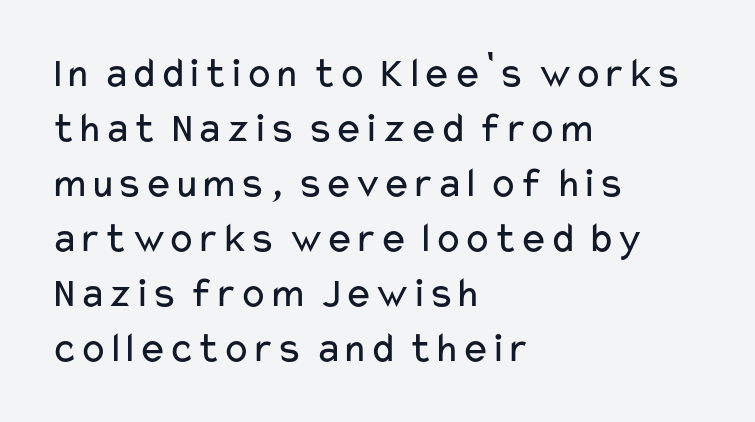
Q: Is the text bold? A: No.
Q: Is the text italic (slanted)? A: No, it is upright.
Q: Is the typeface a serif or a sans-serif typeface? A: Sans-serif.
Q: Is the text underlined? A: No.
Q: How is the paragraph aligned? A: Left-aligned.
Q: Is the spacing between letters normal or unusually wide? A: Normal.
Q: Is the spacing between lines tight, normal or loose? A: Normal.
Q: Width (condensed, normal, or wide)? A: Wide.
Q: Stroke contrast? A: Low.
Q: x-height? A: Medium.
Q: Monospaced? A: No.
